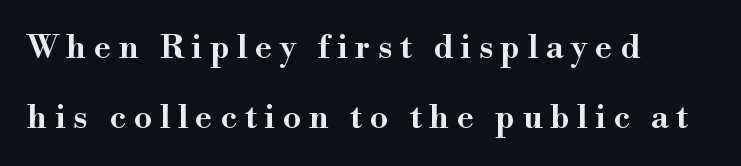
{"serif": "yes", "italic": "no", "bold": "semi", "weight": "semibold", "width": "normal", "stroke_contrast": "high", "x_height": "small", "monospaced": "no", "underline": "no", "align": "left", "line_spacing": "loose", "line_spacing_ratio": 2.12, "letter_spacing": "wide", "letter_spacing_em": 0.23, "glyph_px": 33}
